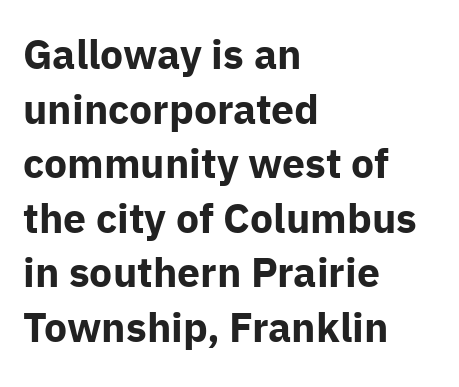
Q: Is the text bold? A: Yes.
Q: Is the text italic (slanted)? A: No, it is upright.
Q: Is the typeface a serif or a sans-serif typeface? A: Sans-serif.
Q: Is the text underlined? A: No.
Q: How is the paragraph aligned? A: Left-aligned.
Q: Is the spacing between letters normal or unusually wide? A: Normal.
Q: Is the spacing between lines tight, normal or loose? A: Normal.
Q: Width (condensed, normal, or wide)? A: Normal.
Q: Stroke contrast? A: Low.
Q: x-height? A: Medium.
Q: Monospaced? A: No.
